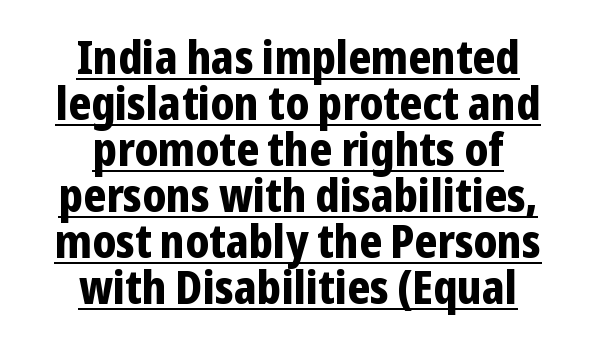
{"serif": "no", "italic": "no", "bold": "yes", "weight": "bold", "width": "condensed", "stroke_contrast": "low", "x_height": "medium", "monospaced": "no", "underline": "yes", "align": "center", "line_spacing": "tight", "line_spacing_ratio": 1.0, "letter_spacing": "normal", "letter_spacing_em": 0.0, "glyph_px": 46}
